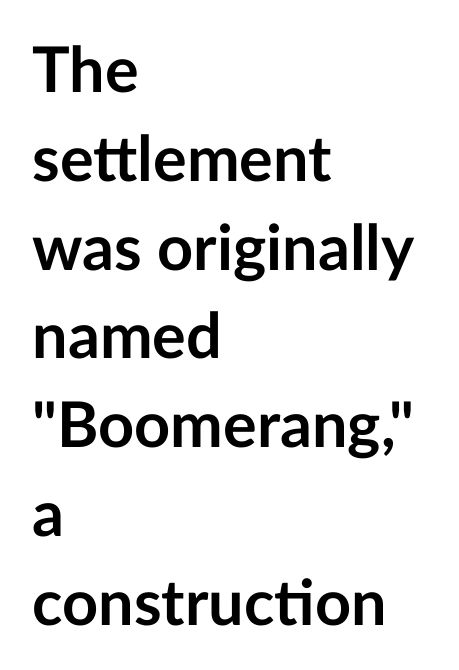
The image shows 63 px semibold sans-serif type, upright; set left-aligned, normal line spacing (1.41x), normal letter spacing, not underlined; low stroke contrast and a medium x-height.
